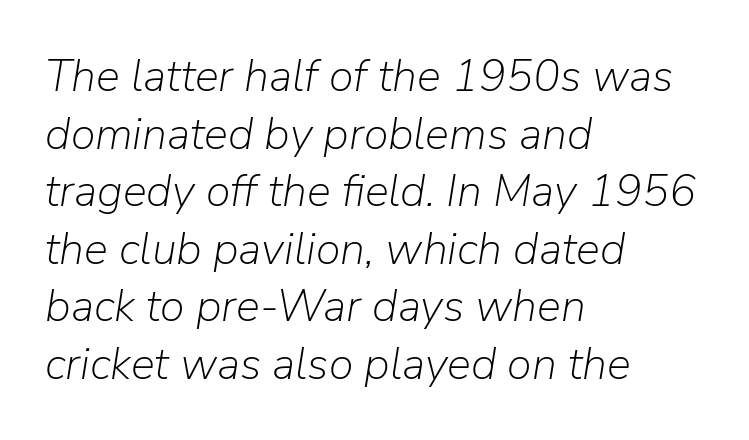
The font's italic variant was chosen for this text. This reads as an unemphasized weight, regular at the heaviest. There is no visible air inserted between adjacent glyphs. What's the leading like? Ordinary, nothing unusual. These lines are set flush left with a ragged right edge.
